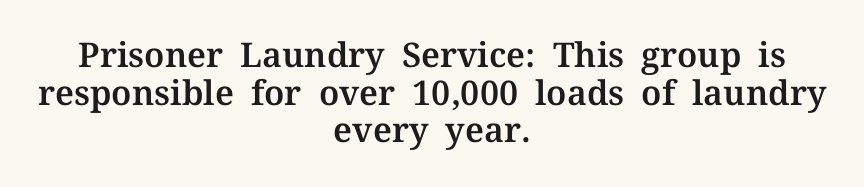
{"serif": "yes", "italic": "no", "width": "normal", "stroke_contrast": "medium", "x_height": "medium", "monospaced": "no", "underline": "no", "align": "center", "line_spacing": "tight", "line_spacing_ratio": 1.11, "letter_spacing": "normal", "letter_spacing_em": 0.0, "glyph_px": 34}
